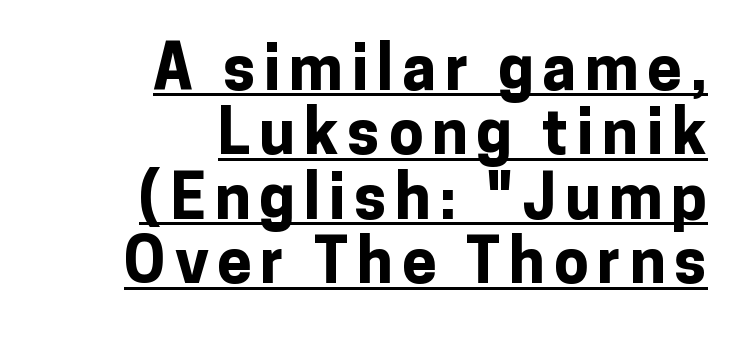
Q: Is the text bold? A: Yes.
Q: Is the text italic (slanted)? A: No, it is upright.
Q: Is the typeface a serif or a sans-serif typeface? A: Sans-serif.
Q: Is the text underlined? A: Yes.
Q: How is the paragraph aligned? A: Right-aligned.
Q: Is the spacing between lines tight, normal or loose? A: Tight.
Q: Width (condensed, normal, or wide)? A: Normal.
Q: Stroke contrast? A: Low.
Q: x-height? A: Medium.
Q: Monospaced? A: No.
